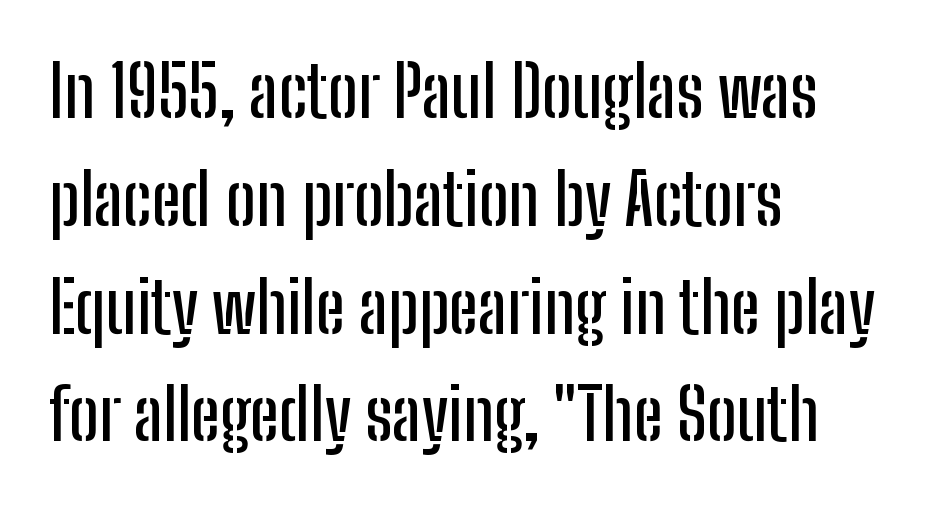
Q: Is the text italic (slanted)? A: No, it is upright.
Q: Is the typeface a serif or a sans-serif typeface? A: Sans-serif.
Q: Is the text underlined? A: No.
Q: How is the paragraph aligned? A: Left-aligned.
Q: Is the spacing between letters normal or unusually wide? A: Normal.
Q: Is the spacing between lines tight, normal or loose? A: Normal.
Q: Width (condensed, normal, or wide)? A: Condensed.
Q: Stroke contrast? A: Low.
Q: x-height? A: Medium.
Q: Monospaced? A: No.
